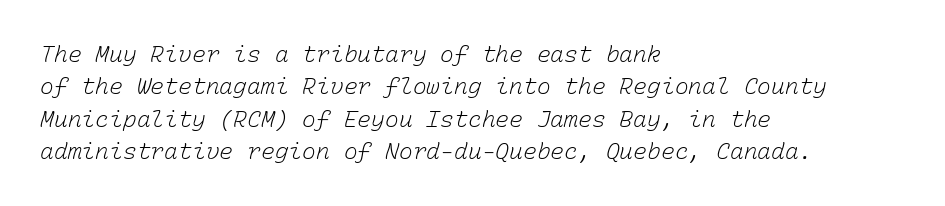
Successive baselines arrive at the customary interval. Standard letterfit; no display-style spreading of the glyphs. Any mark beneath the type? The region is blank. Every row of glyphs begins at an identical x-position on the left. The weight tops out at a normal text grade.
